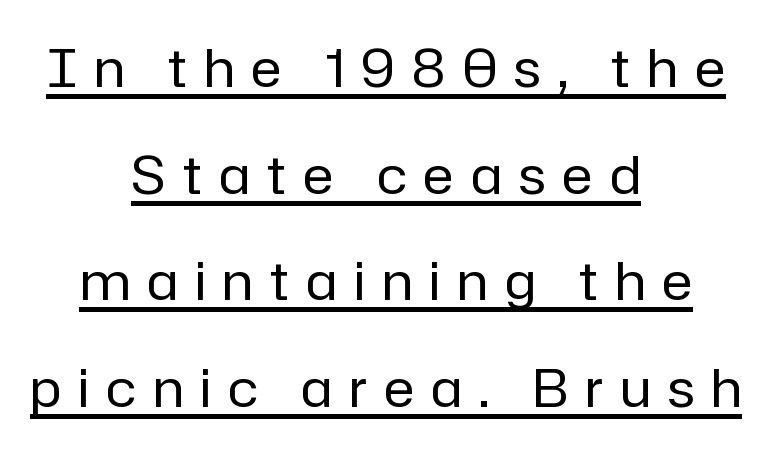
The letters stand upright; this is a roman face. Unbolded letterforms with no extra heft. In CSS terms this would be text-align: center. This sample has the flowing, uneven cadence of proportional lettering. A typesetter would label this face a sans.
